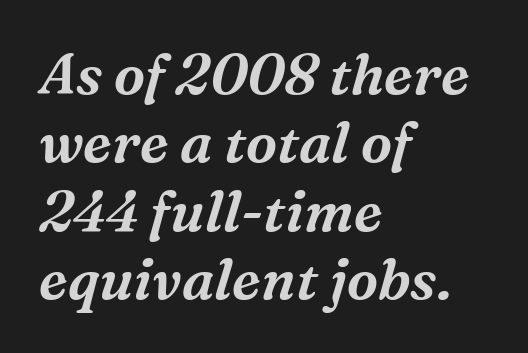
Spacing verdict: proportional, widths tailored to each character. Look at the bottom of the vertical strokes: they flare into serifs here. Decoration check: the copy has no underline. Between one letter and the next there's only the usual sliver of space. Compared with a centered layout, this one pins lines to the left instead.
